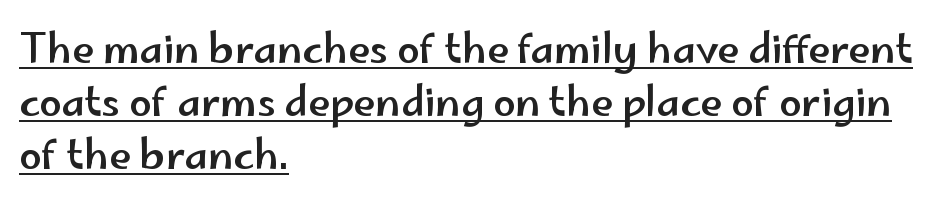
This block has exactly the height ordinary leading produces. Are there feet on the stems? There aren't — it's a sans. Rendered with straight, roman letterforms. Glyph-to-glyph distance matches everyday printed text.
